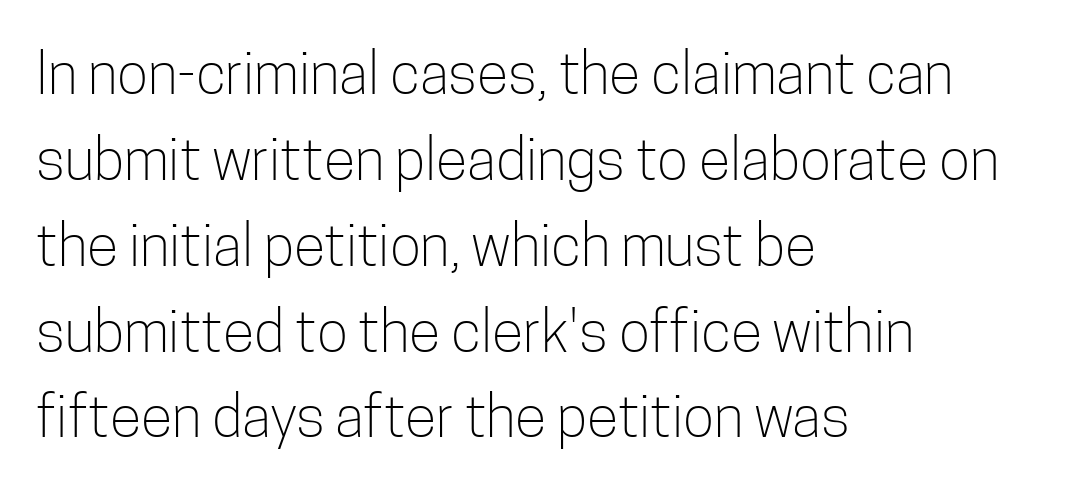
The gap between lines stays unmarked. The letters sit at their default tracking, neither squeezed nor spread. Type style note: lacks serifs. A light-to-regular cut is what we see here. Spacing verdict: proportional, widths tailored to each character. Style check: upright.
